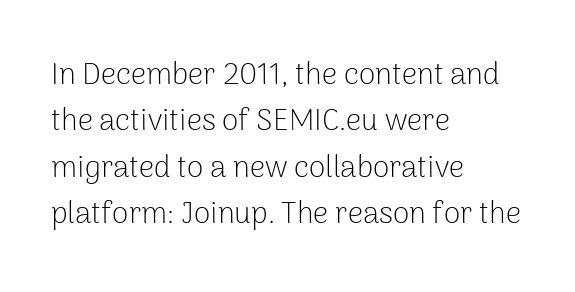
The image shows 30 px light sans-serif type, upright; set left-aligned, normal line spacing (1.55x), normal letter spacing, not underlined; low stroke contrast and a medium x-height.
